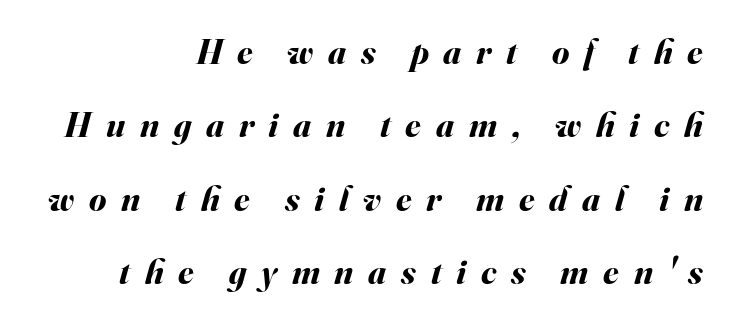
The whole block is typeset with a tilt. Spacing verdict: proportional, widths tailored to each character. A flush-right, rag-left setting is used for this passage. Someone cranked the tracking dial way up on this one. Each glyph is drawn with heavy, bold strokes.
